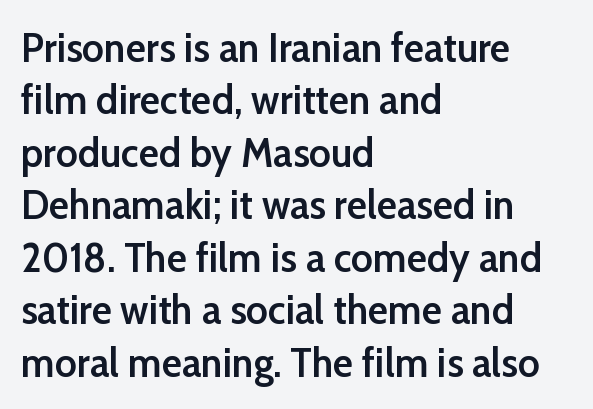
You could call the tracking neutral — neither tight nor loose. Classification — sans serif. Bold? Not quite — semibold, heavier than regular but stopping short. Descenders hang freely into open space. The lines are quadded left. The lettering holds an erect, upright posture throughout.
